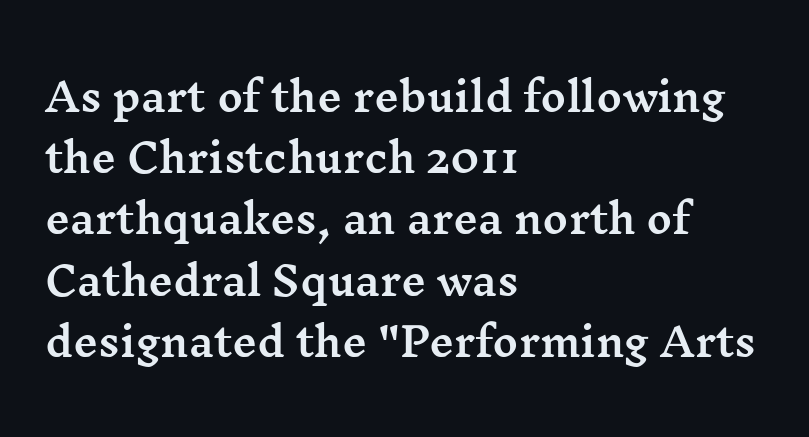
{"serif": "yes", "italic": "no", "width": "wide", "stroke_contrast": "medium", "x_height": "medium", "monospaced": "no", "underline": "no", "align": "left", "line_spacing": "normal", "line_spacing_ratio": 1.57, "letter_spacing": "normal", "letter_spacing_em": 0.0, "glyph_px": 39}
